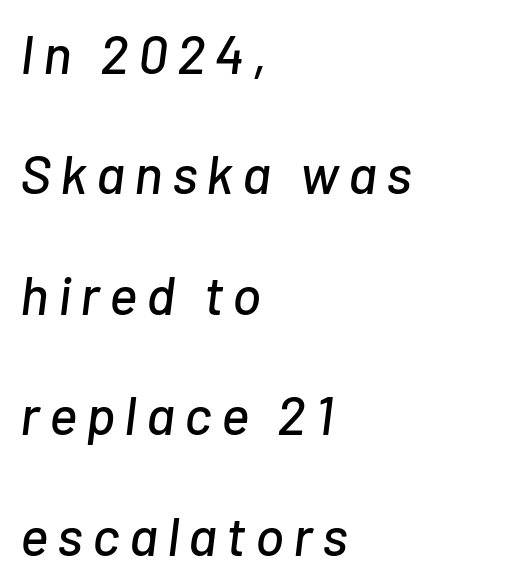
The image shows 54 px text type, italic (leaning right); set left-aligned, loose line spacing (2.23x), not underlined; low stroke contrast and a medium x-height.
